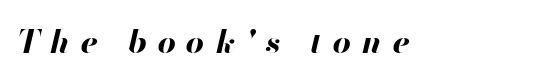
{"italic": "yes", "lean": "right", "slant_degrees": 13, "bold": "yes", "weight": "bold", "width": "normal", "stroke_contrast": "high", "x_height": "small", "monospaced": "no", "underline": "no", "letter_spacing": "wide", "letter_spacing_em": 0.34, "glyph_px": 32}
